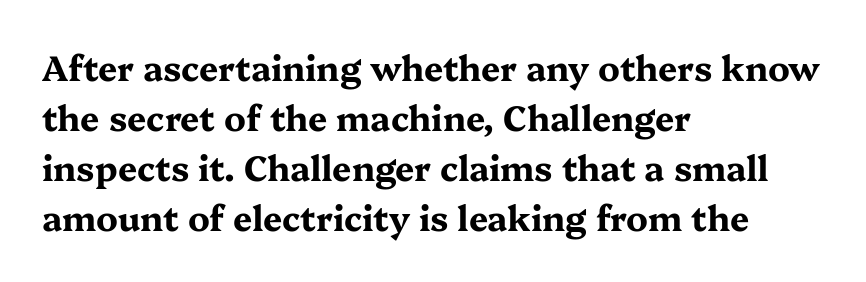
Q: Is the text bold? A: Yes.
Q: Is the text italic (slanted)? A: No, it is upright.
Q: Is the typeface a serif or a sans-serif typeface? A: Serif.
Q: Is the text underlined? A: No.
Q: How is the paragraph aligned? A: Left-aligned.
Q: Is the spacing between letters normal or unusually wide? A: Normal.
Q: Is the spacing between lines tight, normal or loose? A: Normal.
Q: Width (condensed, normal, or wide)? A: Wide.
Q: Stroke contrast? A: Medium.
Q: x-height? A: Medium.
Q: Monospaced? A: No.
